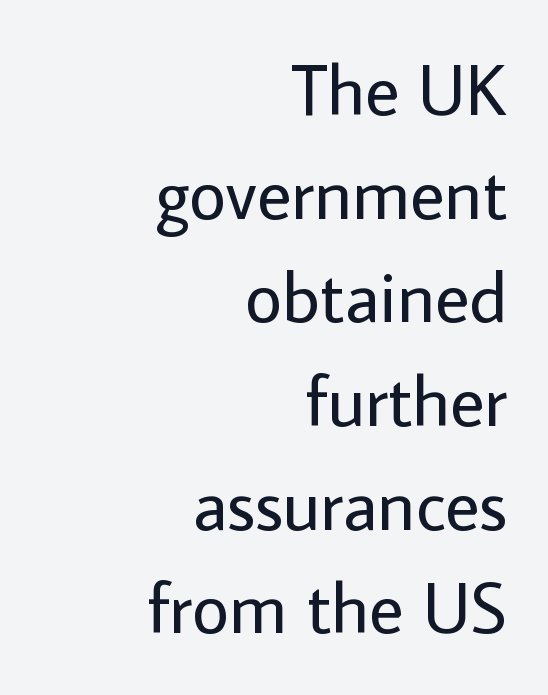
{"serif": "no", "italic": "no", "bold": "no", "weight": "regular", "width": "normal", "stroke_contrast": "low", "x_height": "medium", "monospaced": "no", "underline": "no", "align": "right", "line_spacing": "normal", "line_spacing_ratio": 1.44, "letter_spacing": "normal", "letter_spacing_em": 0.0, "glyph_px": 72}
